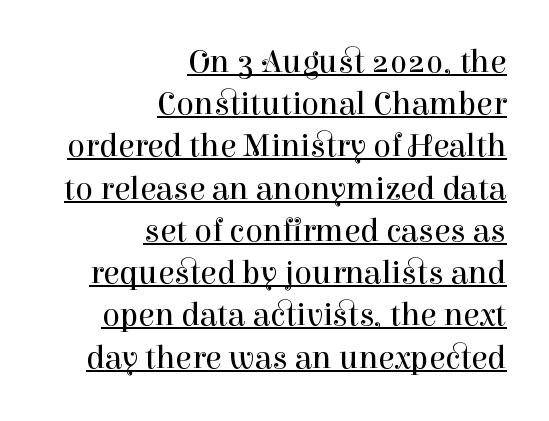
A roman cut, with each character standing at attention. Weight: not bold — regular or lighter. Underlined type. This sample keeps an unexceptional amount of space between lines. The paragraph shown leans on its right margin.
